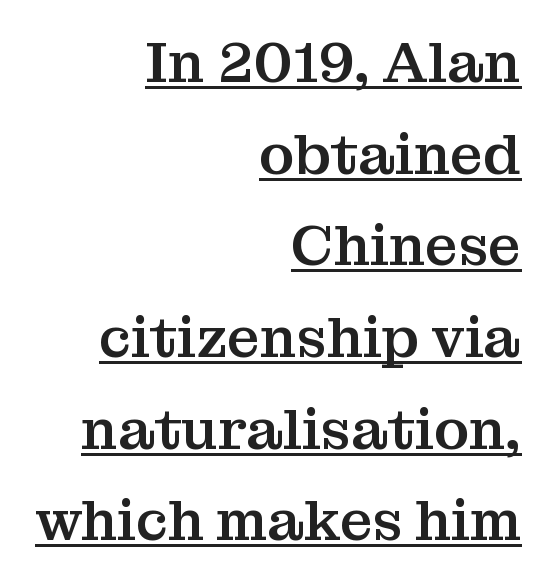
Evenly set lines give the paragraph a standard silhouette. The typography opts for an upright posture over an oblique one. Looks like regular typesetting: each glyph gets only the width it needs. I'd call this a serif setting — the letters wear small feet. Inter-character spacing is left at the font's built-in metrics. Decoration check: the copy is underlined.
